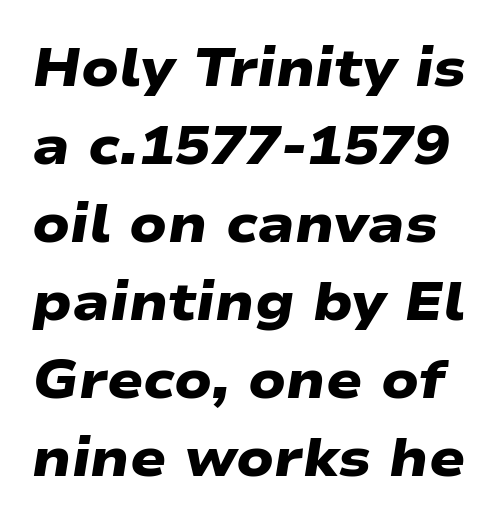
The image shows 53 px heavy, wide sans-serif type; set normal line spacing (1.47x), normal letter spacing, not underlined; low stroke contrast and a medium x-height.
